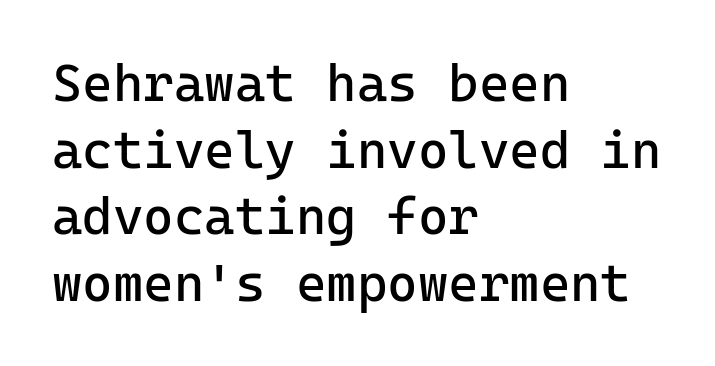
Looks like terminal output: every glyph gets an equal slot. Notice how the stems are strictly vertical — no italics here. The lines are quadded left. Weight: regular or lighter. What stands out about the letter spacing? Nothing — it is the standard amount.
